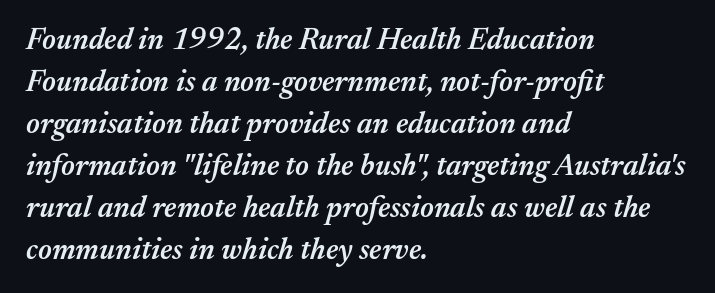
The image shows 30 px semibold type, italic (leaning right); set left-aligned, normal line spacing (1.4x), normal letter spacing, not underlined; medium stroke contrast and a medium x-height.
